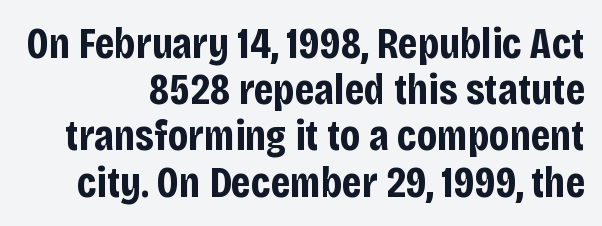
Each row of text sits above clean, open space. Is there any slant? The stems are plumb. The characters look thick and weighty, a clear bold. Horizontal bands of white between lines are thin slivers.
